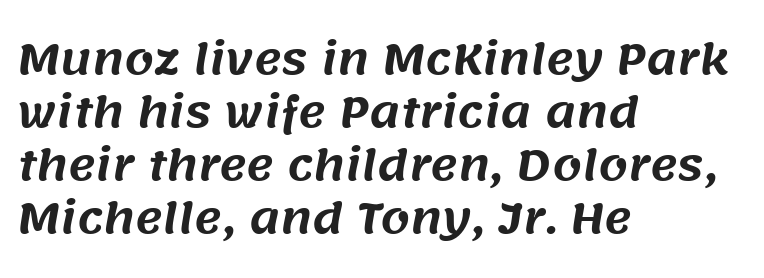
{"serif": "no", "width": "normal", "stroke_contrast": "medium", "x_height": "large", "monospaced": "no", "underline": "no", "align": "left", "line_spacing": "normal", "line_spacing_ratio": 1.26, "letter_spacing": "normal", "letter_spacing_em": 0.0, "glyph_px": 42}
